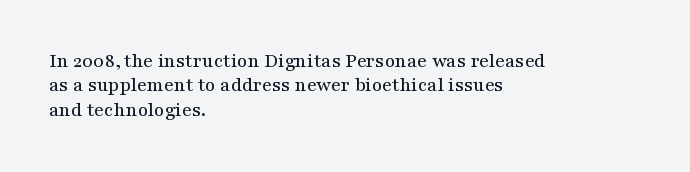
{"italic": "no", "underline": "no", "align": "left", "line_spacing_ratio": 1.22, "letter_spacing": "normal", "letter_spacing_em": 0.0, "glyph_px": 20}
